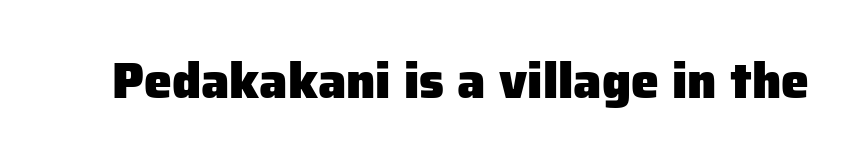
The image shows 50 px heavy sans-serif type, upright; set normal letter spacing, not underlined; low stroke contrast and a medium x-height.
